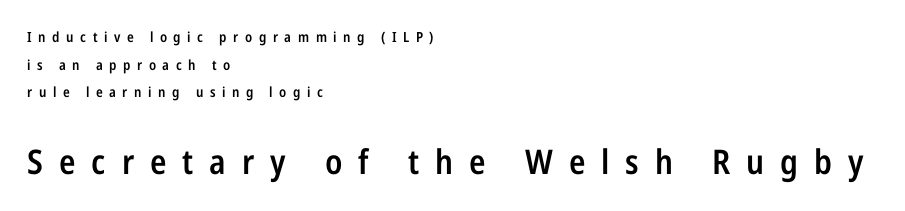
Q: Is the text bold? A: Semi-bold.
Q: Is the text italic (slanted)? A: No, it is upright.
Q: Is the typeface a serif or a sans-serif typeface? A: Sans-serif.
Q: Is the text underlined? A: No.
Q: How is the paragraph aligned? A: Left-aligned.
Q: Is the spacing between letters normal or unusually wide? A: Unusually wide.
Q: Is the spacing between lines tight, normal or loose? A: Loose.
Q: Which block of text is set in a larger size, the first (top) or the second (bottom)? A: The second (bottom) one.
Q: Width (condensed, normal, or wide)? A: Condensed.
Q: Stroke contrast? A: Low.
Q: x-height? A: Medium.
Q: Monospaced? A: No.
